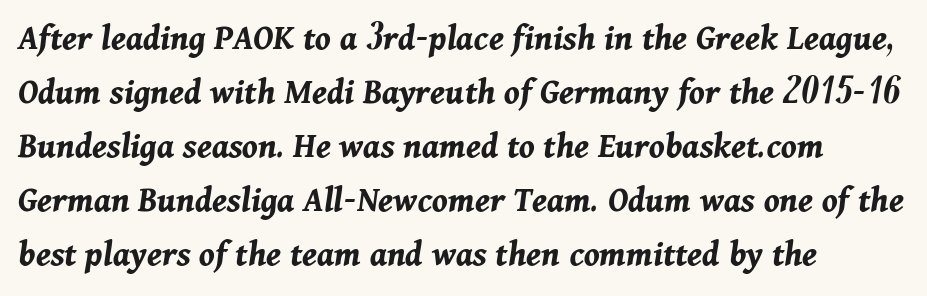
{"italic": "yes", "lean": "right", "slant_degrees": 11, "bold": "yes", "weight": "bold", "width": "normal", "stroke_contrast": "medium", "x_height": "medium", "monospaced": "no", "underline": "no", "align": "left", "line_spacing": "normal", "line_spacing_ratio": 1.46, "letter_spacing": "normal", "letter_spacing_em": 0.0, "glyph_px": 37}
